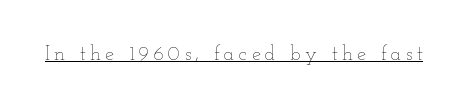
Every word sits above its own underline. Bold? No — there's no thickening of the strokes. There is plenty of visible air inserted between adjacent glyphs. Vertical strokes here are truly vertical.
